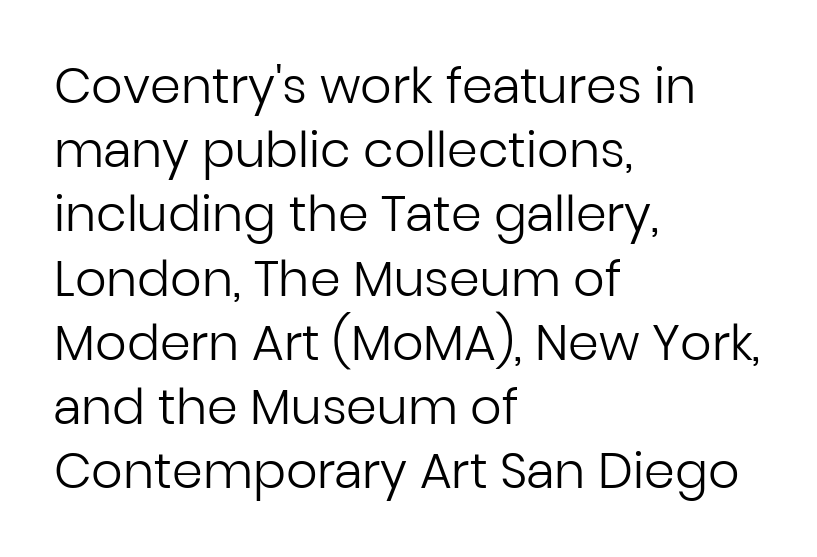
The image shows 49 px regular-weight sans-serif type, upright; set left-aligned, normal line spacing (1.31x), normal letter spacing, not underlined; low stroke contrast and a medium x-height.
